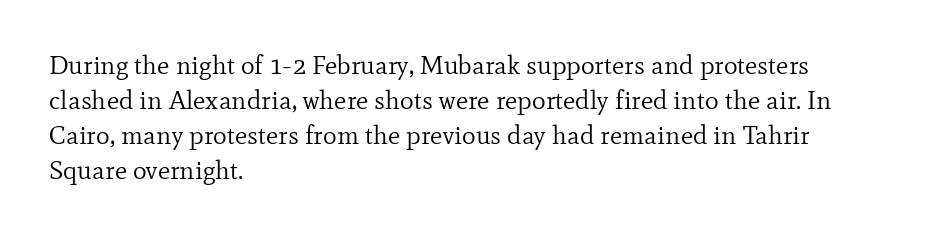
How are the letters spaced? Ordinarily, with no added tracking. Has an underline been added? It has not. Honestly, the row spacing looks completely unremarkable. The font is comparable to plain body text, perhaps lighter. Visually the block forms a straight wall on the left and a jagged coastline on the right.
